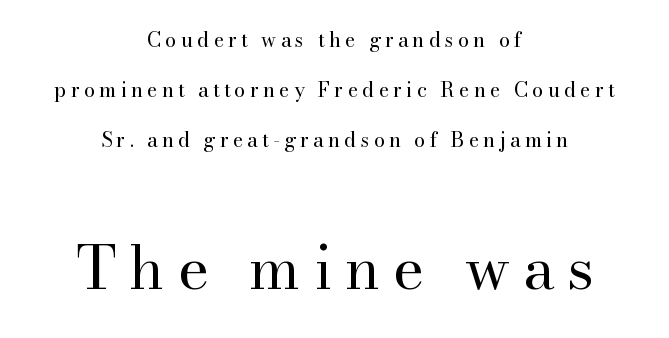
The image shows 60 px regular-weight serif type, upright; set centered, loose line spacing (2.49x), unusually wide letter spacing (+0.21 em), not underlined; the second (bottom) block is 3.0x larger; high stroke contrast and a small x-height.
